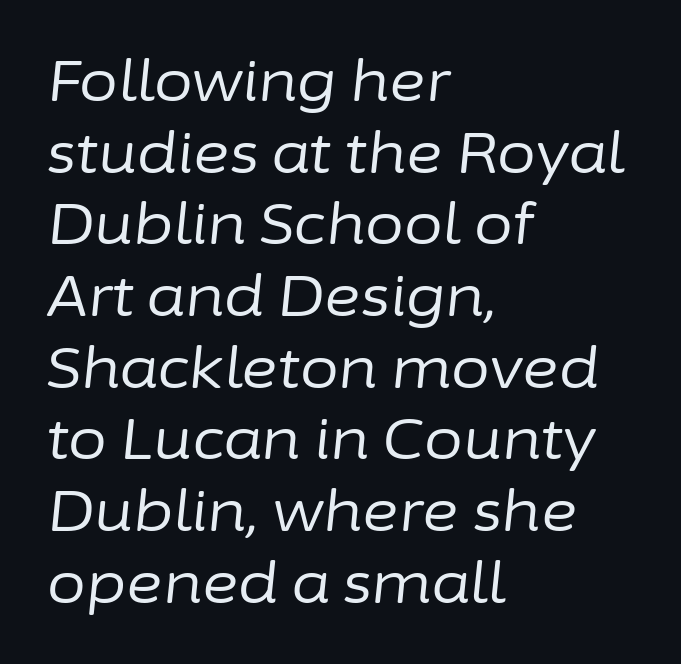
Q: Is the text bold? A: No.
Q: Is the text italic (slanted)? A: Yes, it leans right by about 6 degrees.
Q: Is the text underlined? A: No.
Q: How is the paragraph aligned? A: Left-aligned.
Q: Is the spacing between letters normal or unusually wide? A: Normal.
Q: Is the spacing between lines tight, normal or loose? A: Normal.
Q: Width (condensed, normal, or wide)? A: Normal.
Q: Stroke contrast? A: Low.
Q: x-height? A: Medium.
Q: Monospaced? A: No.
